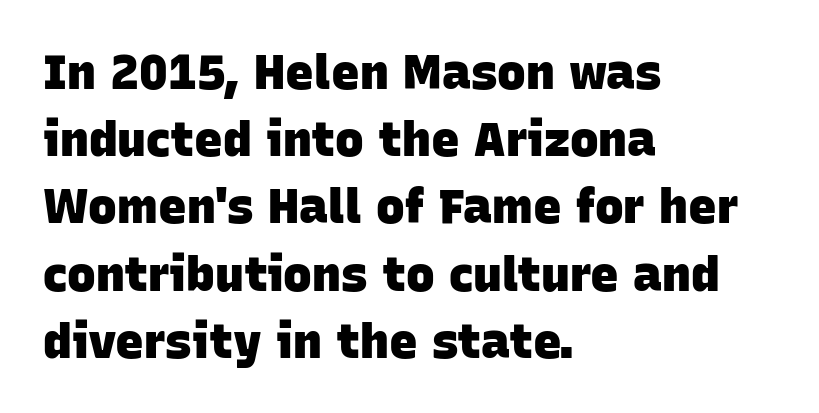
Q: Is the text bold? A: Yes.
Q: Is the typeface a serif or a sans-serif typeface? A: Sans-serif.
Q: Is the text underlined? A: No.
Q: How is the paragraph aligned? A: Left-aligned.
Q: Is the spacing between letters normal or unusually wide? A: Normal.
Q: Is the spacing between lines tight, normal or loose? A: Normal.
Q: Width (condensed, normal, or wide)? A: Normal.
Q: Stroke contrast? A: Low.
Q: x-height? A: Large.
Q: Monospaced? A: No.
